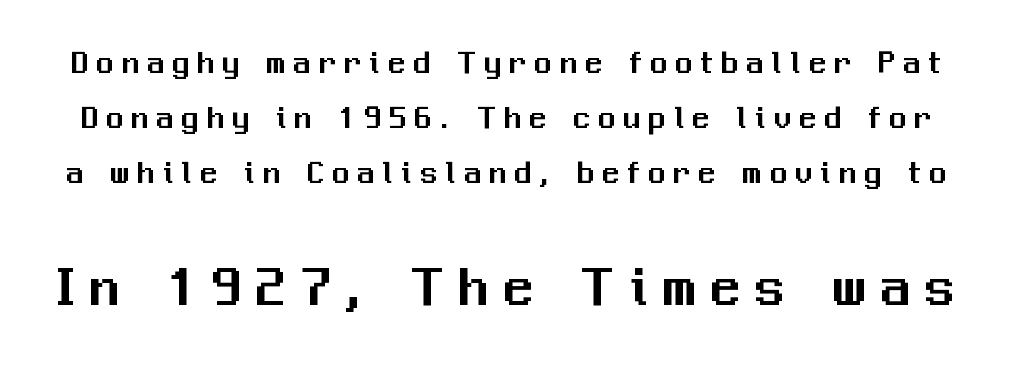
Q: Is the text italic (slanted)? A: No, it is upright.
Q: Is the typeface a serif or a sans-serif typeface? A: Sans-serif.
Q: Is the text underlined? A: No.
Q: Is the spacing between letters normal or unusually wide? A: Unusually wide.
Q: Is the spacing between lines tight, normal or loose? A: Normal.
Q: Which block of text is set in a larger size, the first (top) or the second (bottom)? A: The second (bottom) one.
Q: Width (condensed, normal, or wide)? A: Normal.
Q: Stroke contrast? A: Medium.
Q: x-height? A: Medium.
Q: Monospaced? A: No.
